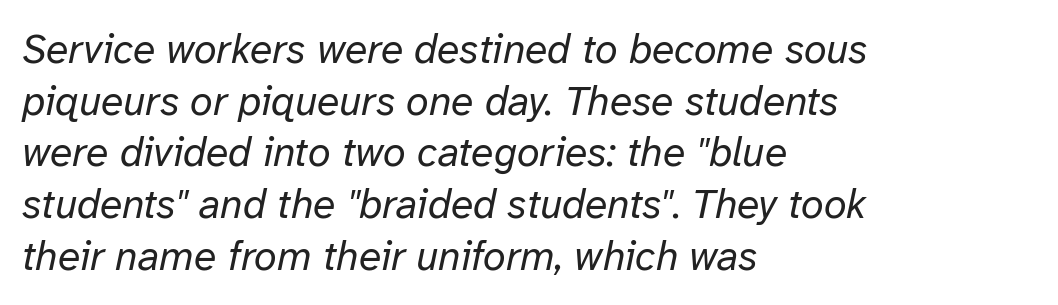
Q: Is the text bold? A: No.
Q: Is the text italic (slanted)? A: Yes, it leans right by about 12 degrees.
Q: Is the text underlined? A: No.
Q: How is the paragraph aligned? A: Left-aligned.
Q: Is the spacing between letters normal or unusually wide? A: Normal.
Q: Is the spacing between lines tight, normal or loose? A: Normal.
Q: Width (condensed, normal, or wide)? A: Normal.
Q: Stroke contrast? A: Low.
Q: x-height? A: Medium.
Q: Monospaced? A: No.
